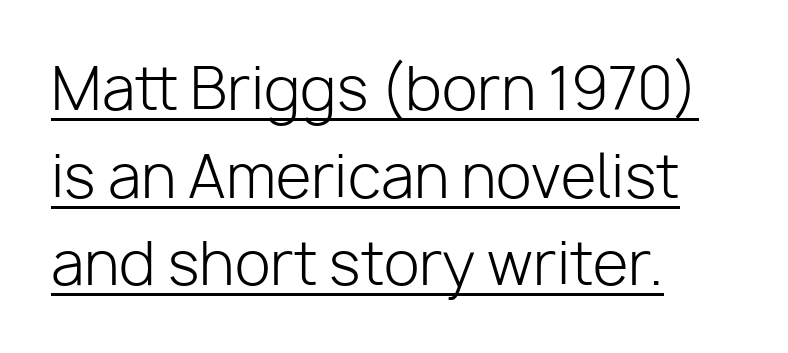
{"serif": "no", "italic": "no", "bold": "no", "weight": "light", "width": "normal", "stroke_contrast": "low", "x_height": "medium", "monospaced": "no", "underline": "yes", "align": "left", "line_spacing": "normal", "line_spacing_ratio": 1.51, "letter_spacing": "normal", "letter_spacing_em": 0.0, "glyph_px": 58}
